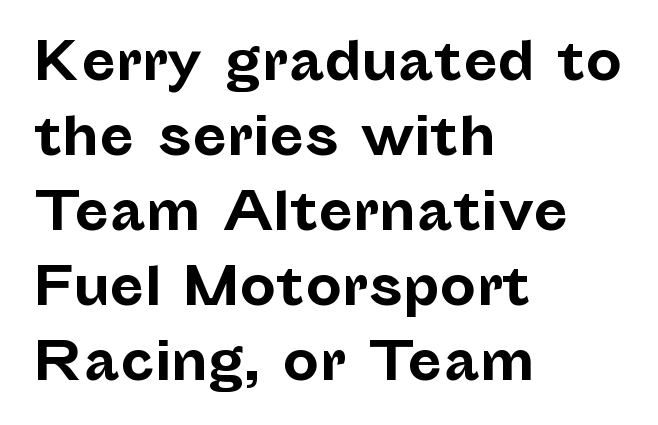
{"serif": "no", "italic": "no", "bold": "yes", "weight": "bold", "width": "normal", "stroke_contrast": "low", "x_height": "medium", "monospaced": "no", "underline": "no", "align": "left", "line_spacing": "normal", "line_spacing_ratio": 1.47, "letter_spacing": "normal", "letter_spacing_em": 0.0, "glyph_px": 51}
